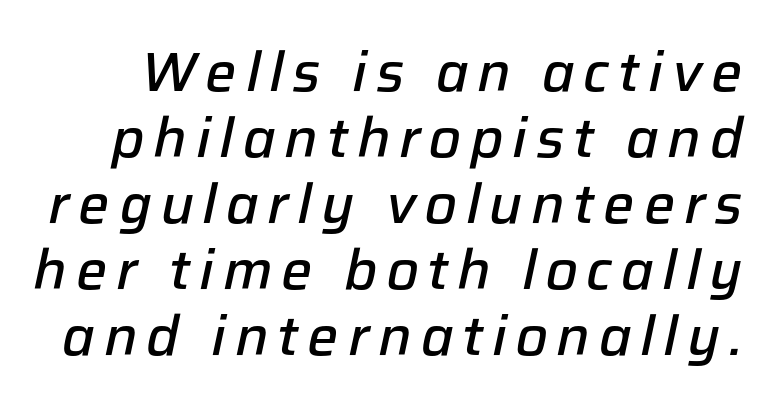
The image shows 55 px semibold type, italic (leaning right); set line spacing 1.2x, not underlined; low stroke contrast and a medium x-height.
